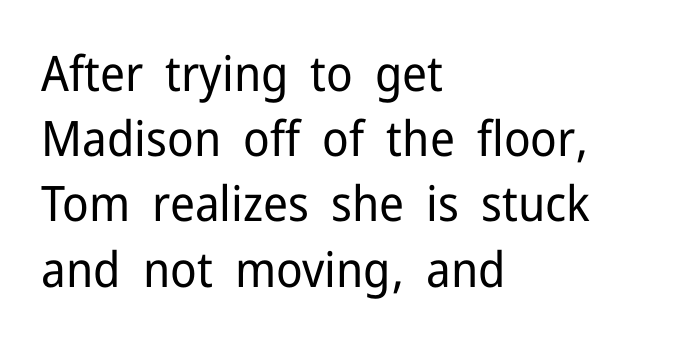
{"serif": "no", "italic": "no", "bold": "no", "weight": "regular", "width": "normal", "stroke_contrast": "low", "x_height": "medium", "monospaced": "no", "underline": "no", "align": "left", "line_spacing": "normal", "line_spacing_ratio": 1.33, "letter_spacing": "normal", "letter_spacing_em": 0.0, "glyph_px": 49}
